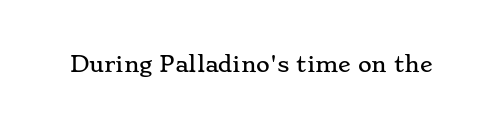
{"italic": "no", "underline": "no", "letter_spacing": "normal", "letter_spacing_em": 0.0, "glyph_px": 21}
